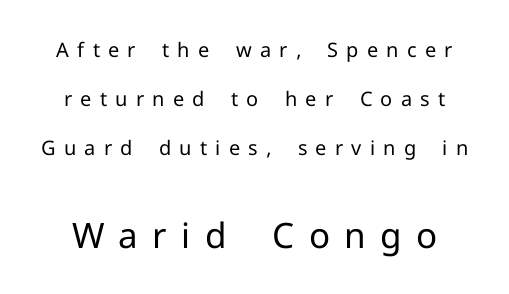
Q: Is the text bold? A: No.
Q: Is the text italic (slanted)? A: No, it is upright.
Q: Is the typeface a serif or a sans-serif typeface? A: Sans-serif.
Q: Is the text underlined? A: No.
Q: Is the spacing between letters normal or unusually wide? A: Unusually wide.
Q: Is the spacing between lines tight, normal or loose? A: Loose.
Q: Which block of text is set in a larger size, the first (top) or the second (bottom)? A: The second (bottom) one.
Q: Width (condensed, normal, or wide)? A: Normal.
Q: Stroke contrast? A: Low.
Q: x-height? A: Medium.
Q: Monospaced? A: No.
